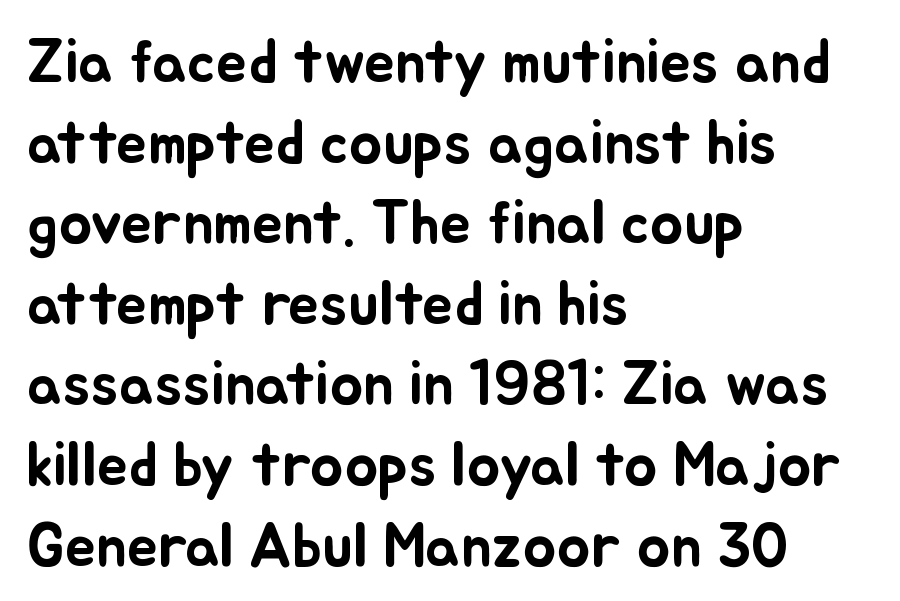
{"italic": "no", "width": "normal", "stroke_contrast": "low", "x_height": "small", "monospaced": "no", "underline": "no", "align": "left", "line_spacing": "normal", "line_spacing_ratio": 1.3, "letter_spacing": "normal", "letter_spacing_em": 0.0, "glyph_px": 62}
